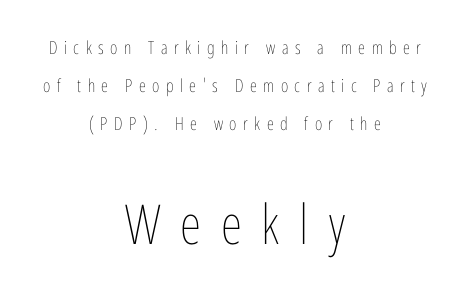
{"italic": "no", "bold": "no", "weight": "thin", "width": "condensed", "stroke_contrast": "low", "x_height": "medium", "monospaced": "no", "underline": "no", "align": "center", "line_spacing": "loose", "line_spacing_ratio": 2.12, "letter_spacing": "wide", "letter_spacing_em": 0.36, "larger_block": "second", "size_ratio": 3.06, "glyph_px": 55}
